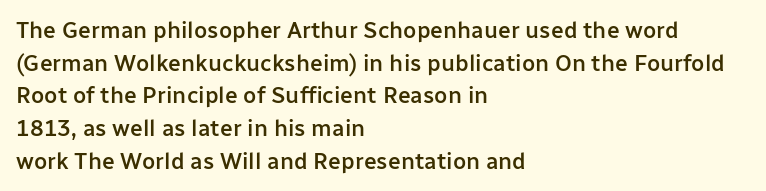
Q: Is the text bold? A: Semi-bold.
Q: Is the text italic (slanted)? A: No, it is upright.
Q: Is the text underlined? A: No.
Q: How is the paragraph aligned? A: Left-aligned.
Q: Is the spacing between letters normal or unusually wide? A: Normal.
Q: Is the spacing between lines tight, normal or loose? A: Normal.
